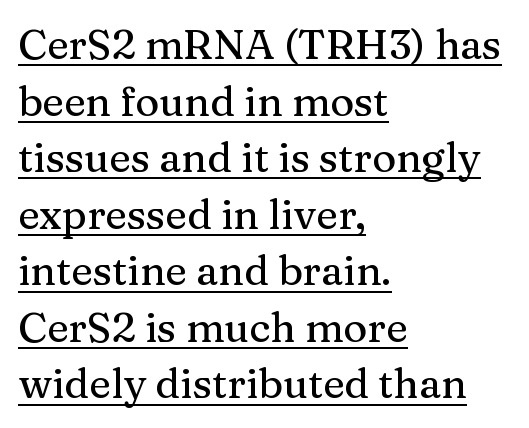
{"serif": "yes", "italic": "no", "width": "normal", "stroke_contrast": "medium", "x_height": "medium", "monospaced": "no", "underline": "yes", "align": "left", "line_spacing": "normal", "line_spacing_ratio": 1.38, "letter_spacing": "normal", "letter_spacing_em": 0.0, "glyph_px": 41}
